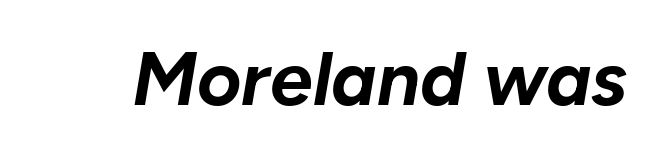
Q: Is the text bold? A: Yes.
Q: Is the text italic (slanted)? A: Yes, it leans right by about 10 degrees.
Q: Is the text underlined? A: No.
Q: Is the spacing between letters normal or unusually wide? A: Normal.
Q: Width (condensed, normal, or wide)? A: Normal.
Q: Stroke contrast? A: Low.
Q: x-height? A: Medium.
Q: Monospaced? A: No.
